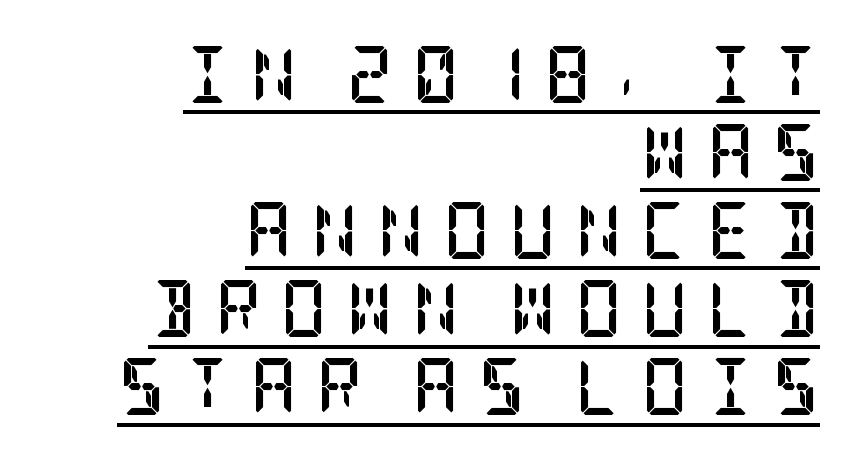
The paragraph shown leans on its right margin. A full-strength bold gives these letters their thick strokes. The rendering inserts visible extra space after every character. This sample keeps an unexceptional amount of space between lines. Do the letters lean? They stand straight.
